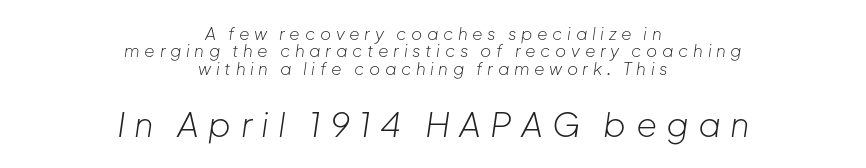
Teacher's note: observe the equal gaps on both sides — that is centered alignment. The composition opens small and finishes big. Between one letter and the next there's a generous, obvious gap. Honestly, the rows look squashed on top of each other. Is the stroke heavy? The answer is a plain regular-or-lighter.
